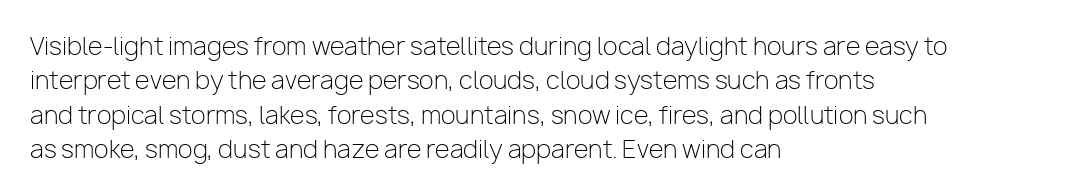
The image shows 24 px text type, upright; set left-aligned, normal line spacing (1.43x), normal letter spacing, not underlined.
